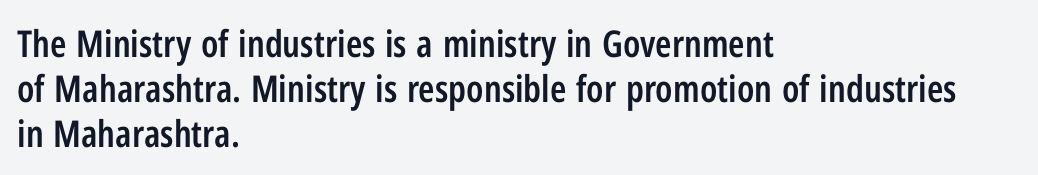
Q: Is the text bold? A: Semi-bold.
Q: Is the text italic (slanted)? A: No, it is upright.
Q: Is the typeface a serif or a sans-serif typeface? A: Sans-serif.
Q: Is the text underlined? A: No.
Q: How is the paragraph aligned? A: Left-aligned.
Q: Is the spacing between letters normal or unusually wide? A: Normal.
Q: Width (condensed, normal, or wide)? A: Condensed.
Q: Stroke contrast? A: Low.
Q: x-height? A: Medium.
Q: Monospaced? A: No.
